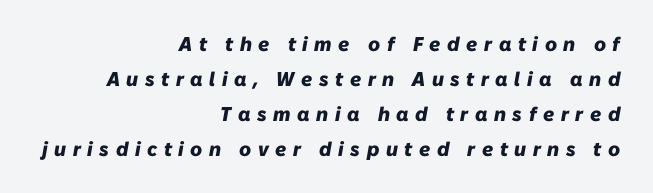
{"italic": "yes", "lean": "right", "slant_degrees": 10, "bold": "yes", "underline": "no", "align": "right", "line_spacing_ratio": 1.75, "letter_spacing": "wide", "letter_spacing_em": 0.33, "glyph_px": 20}
